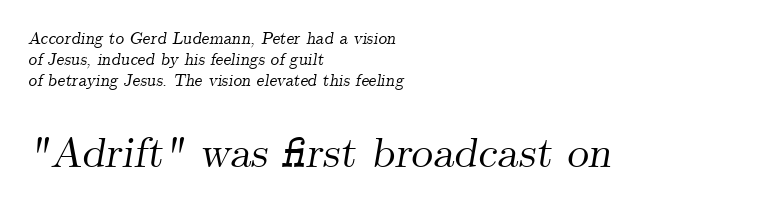
The image shows 43 px serif type, italic (leaning right); set left-aligned, line spacing 1.24x, normal letter spacing, not underlined; the second (bottom) block is 2.53x larger; medium stroke contrast and a small x-height.
